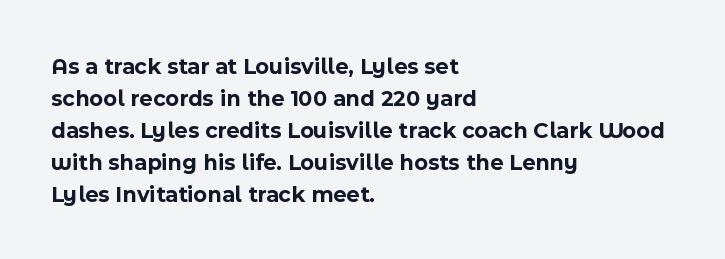
The image shows 23 px bold type, upright; set left-aligned, normal line spacing (1.39x), normal letter spacing, not underlined.
